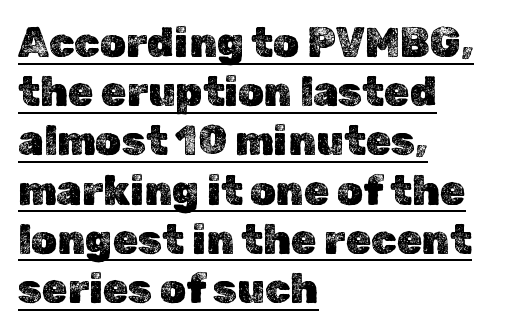
Q: Is the text italic (slanted)? A: No, it is upright.
Q: Is the text underlined? A: Yes.
Q: How is the paragraph aligned? A: Left-aligned.
Q: Is the spacing between letters normal or unusually wide? A: Normal.
Q: Width (condensed, normal, or wide)? A: Normal.
Q: x-height? A: Medium.
Q: Monospaced? A: No.
